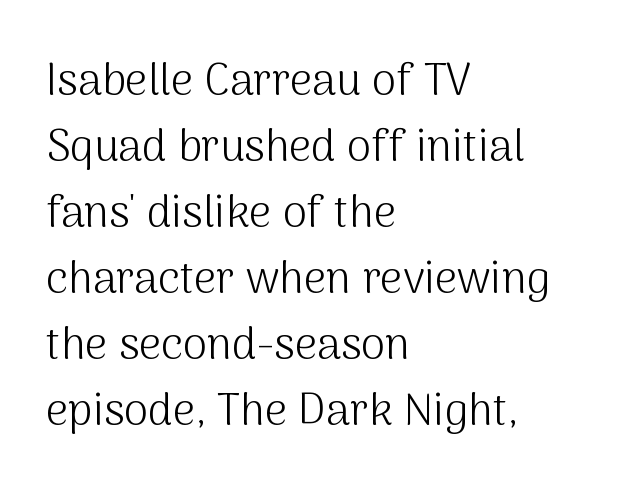
The image shows 44 px light sans-serif type, upright; set left-aligned, normal line spacing (1.5x), normal letter spacing, not underlined; medium stroke contrast and a medium x-height.
